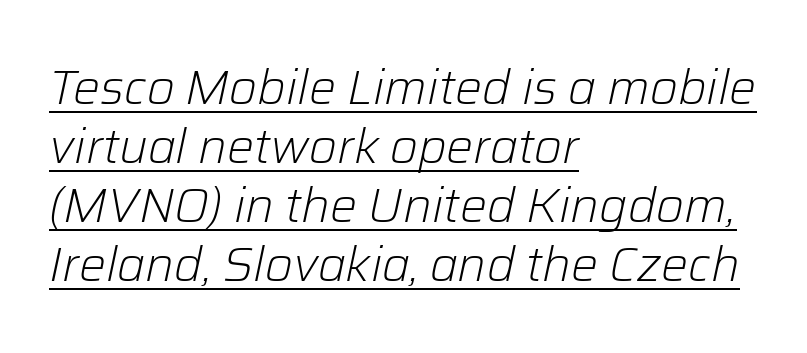
Does the copy run flush right? No — it runs flush left. Every character sits at an angle, as italics do. There is no visible air inserted between adjacent glyphs. The passage shown is typed in a proportional face where columns would drift. Does a line run under the words? Yes, clearly.
